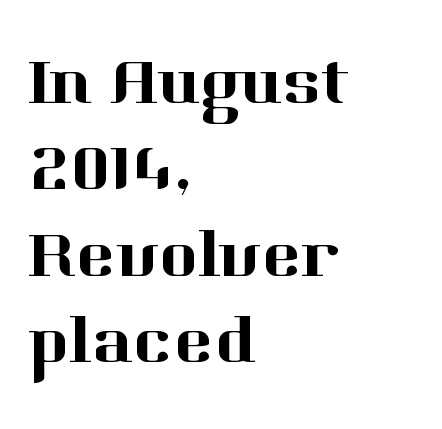
{"serif": "yes", "italic": "no", "width": "normal", "stroke_contrast": "high", "x_height": "medium", "monospaced": "no", "underline": "no", "align": "left", "line_spacing": "normal", "line_spacing_ratio": 1.29, "letter_spacing": "normal", "letter_spacing_em": 0.0, "glyph_px": 67}
